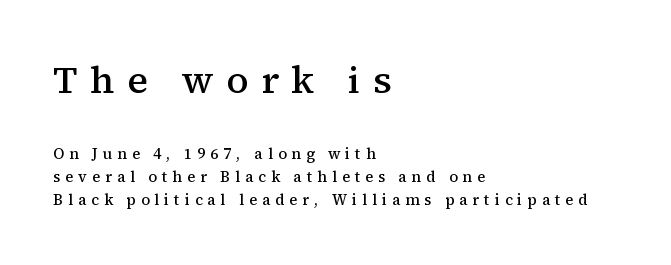
Q: Is the text bold? A: Semi-bold.
Q: Is the text italic (slanted)? A: No, it is upright.
Q: Is the typeface a serif or a sans-serif typeface? A: Serif.
Q: Is the text underlined? A: No.
Q: How is the paragraph aligned? A: Left-aligned.
Q: Is the spacing between letters normal or unusually wide? A: Unusually wide.
Q: Is the spacing between lines tight, normal or loose? A: Normal.
Q: Which block of text is set in a larger size, the first (top) or the second (bottom)? A: The first (top) one.
Q: Width (condensed, normal, or wide)? A: Normal.
Q: Stroke contrast? A: Medium.
Q: x-height? A: Medium.
Q: Monospaced? A: No.
